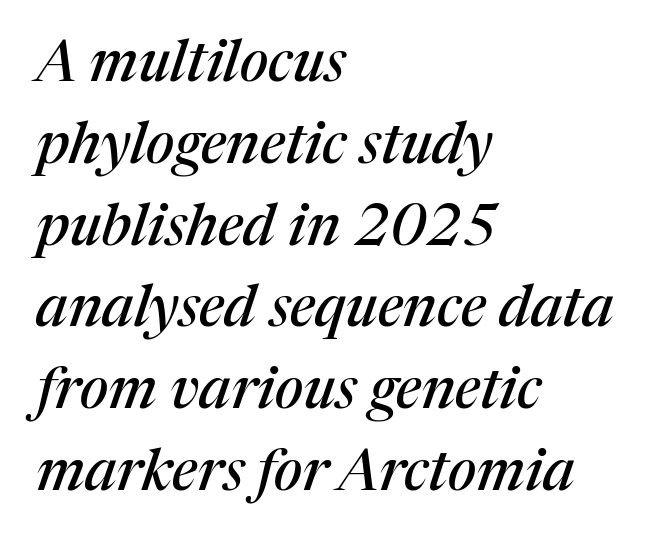
Honestly, there is no underline to notice here at all. This sample has the flowing, uneven cadence of proportional lettering. Small tapered or slab feet sit at the stroke ends, so this counts as serif. Successive baselines arrive at the customary interval. Does the lettering tilt? It does — this is italic. Nobody touched the tracking dial on this one.
